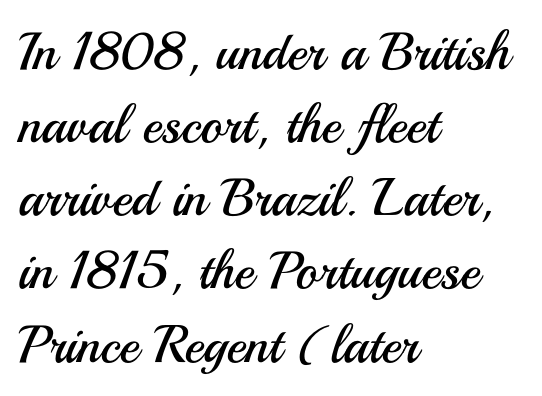
Q: Is the text bold? A: No.
Q: Is the text italic (slanted)? A: Yes.
Q: Is the typeface a serif or a sans-serif typeface? A: Sans-serif.
Q: Is the text underlined? A: No.
Q: How is the paragraph aligned? A: Left-aligned.
Q: Is the spacing between letters normal or unusually wide? A: Normal.
Q: Is the spacing between lines tight, normal or loose? A: Normal.
Q: Width (condensed, normal, or wide)? A: Normal.
Q: Stroke contrast? A: Medium.
Q: x-height? A: Small.
Q: Monospaced? A: No.
